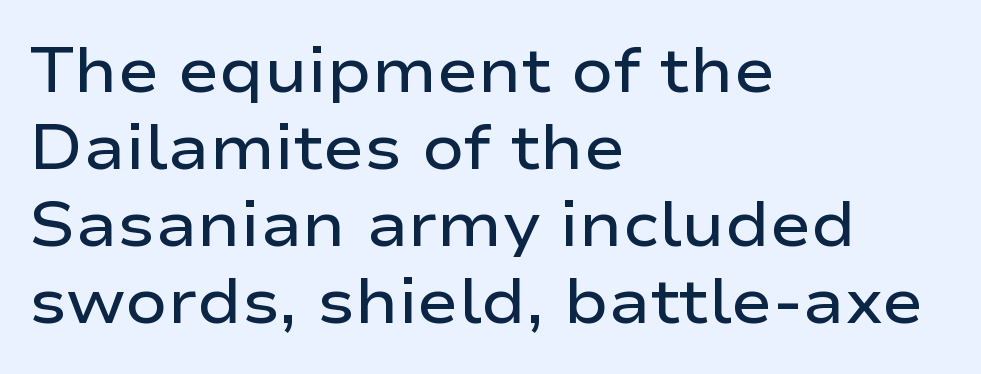
Does the weight exceed regular? Yes, but only to semibold. Posture: upright roman. Underlining? Definitely not there. Is this a sans? Yes — the strokes have no serifs. Caption: standard tracking, unaltered.
